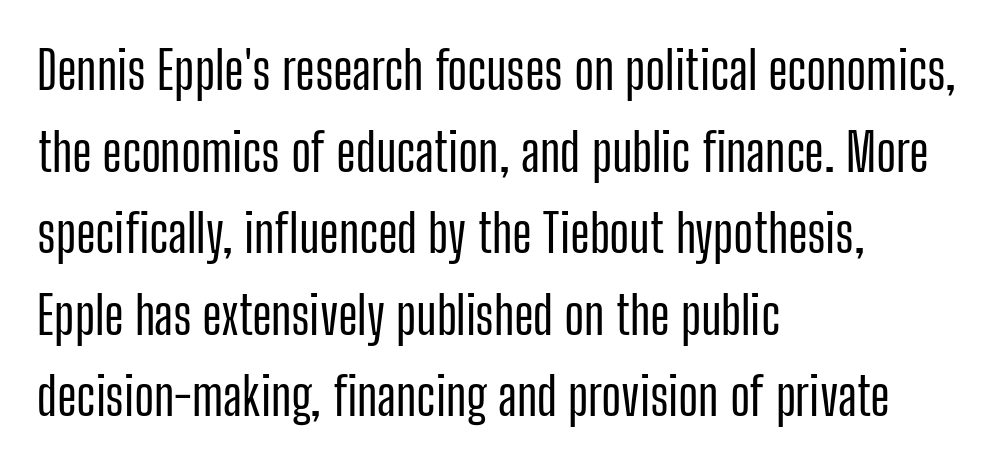
{"serif": "no", "italic": "no", "width": "condensed", "stroke_contrast": "low", "x_height": "medium", "monospaced": "no", "underline": "no", "align": "left", "line_spacing": "normal", "line_spacing_ratio": 1.54, "letter_spacing": "normal", "letter_spacing_em": 0.0, "glyph_px": 53}
